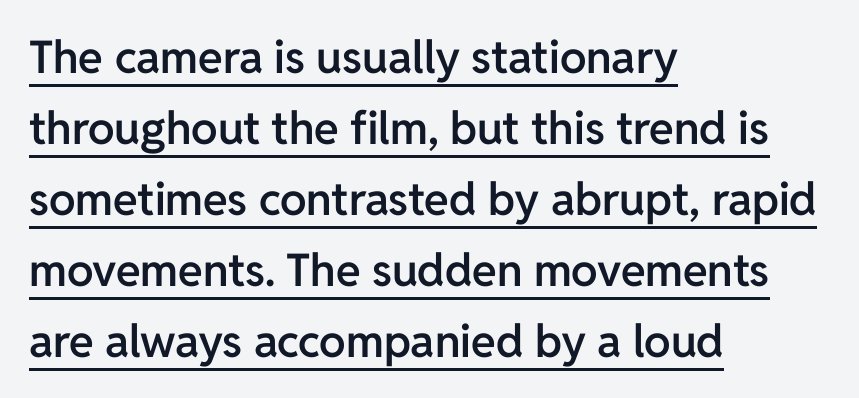
Q: Is the text bold? A: Semi-bold.
Q: Is the text italic (slanted)? A: No, it is upright.
Q: Is the typeface a serif or a sans-serif typeface? A: Sans-serif.
Q: Is the text underlined? A: Yes.
Q: How is the paragraph aligned? A: Left-aligned.
Q: Is the spacing between letters normal or unusually wide? A: Normal.
Q: Is the spacing between lines tight, normal or loose? A: Normal.
Q: Width (condensed, normal, or wide)? A: Normal.
Q: Stroke contrast? A: Low.
Q: x-height? A: Medium.
Q: Monospaced? A: No.
